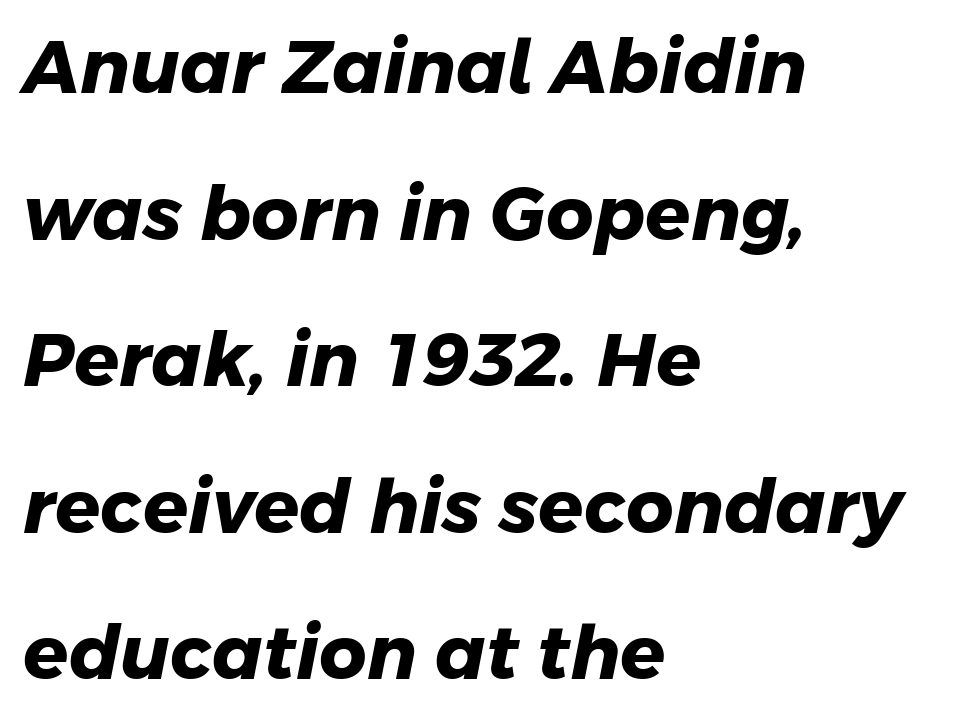
Q: Is the text bold? A: Yes.
Q: Is the typeface a serif or a sans-serif typeface? A: Sans-serif.
Q: Is the text underlined? A: No.
Q: How is the paragraph aligned? A: Left-aligned.
Q: Is the spacing between letters normal or unusually wide? A: Normal.
Q: Is the spacing between lines tight, normal or loose? A: Loose.
Q: Width (condensed, normal, or wide)? A: Normal.
Q: Stroke contrast? A: Low.
Q: x-height? A: Medium.
Q: Monospaced? A: No.
